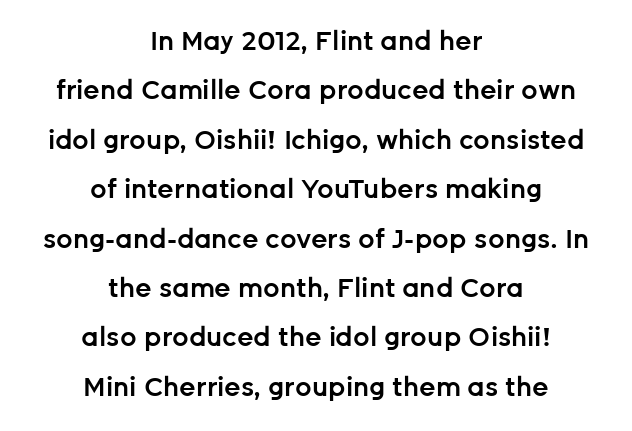
{"italic": "no", "bold": "semi", "underline": "no", "align": "center", "line_spacing": "loose", "line_spacing_ratio": 1.9, "letter_spacing": "normal", "letter_spacing_em": 0.0, "glyph_px": 26}
